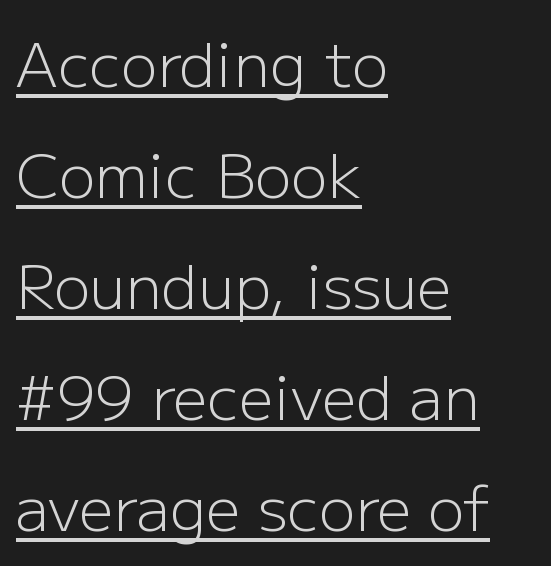
Q: Is the text bold? A: No.
Q: Is the text italic (slanted)? A: No, it is upright.
Q: Is the typeface a serif or a sans-serif typeface? A: Sans-serif.
Q: Is the text underlined? A: Yes.
Q: How is the paragraph aligned? A: Left-aligned.
Q: Is the spacing between letters normal or unusually wide? A: Normal.
Q: Width (condensed, normal, or wide)? A: Normal.
Q: Stroke contrast? A: Low.
Q: x-height? A: Medium.
Q: Monospaced? A: No.
